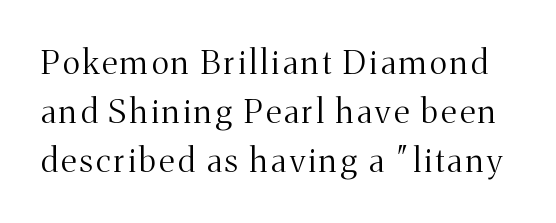
Q: Is the text bold? A: No.
Q: Is the text italic (slanted)? A: No, it is upright.
Q: Is the typeface a serif or a sans-serif typeface? A: Serif.
Q: Is the text underlined? A: No.
Q: Is the spacing between lines tight, normal or loose? A: Normal.
Q: Width (condensed, normal, or wide)? A: Normal.
Q: Stroke contrast? A: Medium.
Q: x-height? A: Medium.
Q: Monospaced? A: No.
